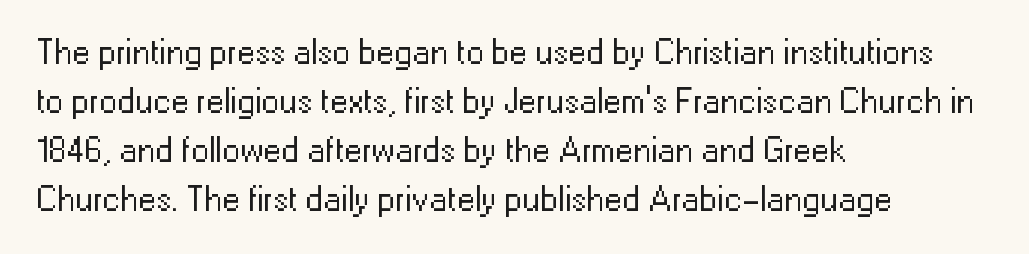
{"serif": "no", "italic": "no", "bold": "no", "weight": "regular", "width": "normal", "stroke_contrast": "low", "x_height": "medium", "monospaced": "no", "underline": "no", "align": "left", "line_spacing": "normal", "line_spacing_ratio": 1.36, "letter_spacing": "normal", "letter_spacing_em": 0.0, "glyph_px": 36}
